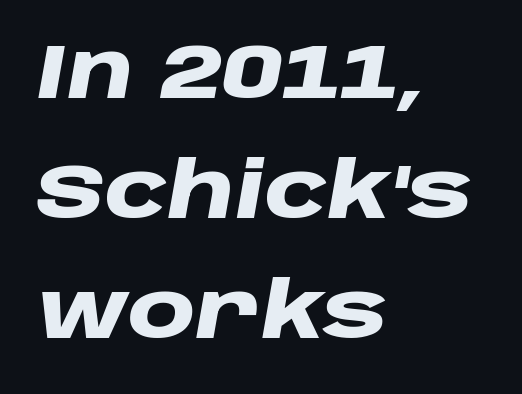
{"italic": "yes", "lean": "right", "slant_degrees": 10, "bold": "yes", "weight": "heavy", "width": "wide", "stroke_contrast": "low", "x_height": "large", "monospaced": "no", "underline": "no", "align": "left", "line_spacing": "normal", "line_spacing_ratio": 1.56, "letter_spacing": "normal", "letter_spacing_em": 0.0, "glyph_px": 77}
